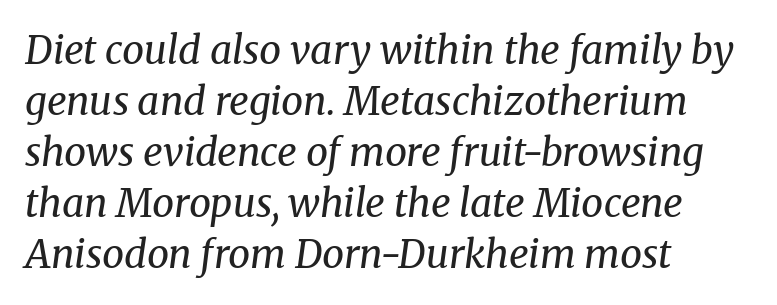
The image shows 39 px regular-weight serif type, italic (leaning right); set left-aligned, normal line spacing (1.31x), normal letter spacing, not underlined; medium stroke contrast and a medium x-height.
